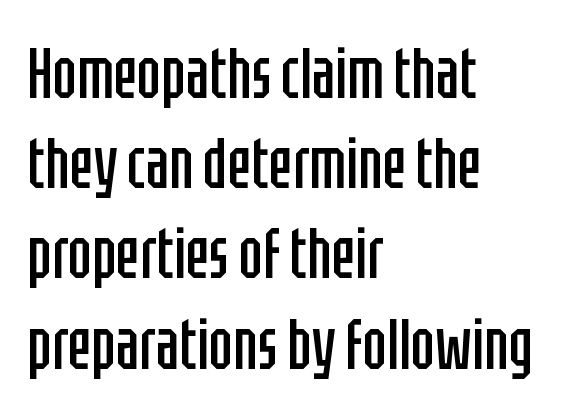
Q: Is the text bold? A: No.
Q: Is the text italic (slanted)? A: No, it is upright.
Q: Is the typeface a serif or a sans-serif typeface? A: Sans-serif.
Q: Is the text underlined? A: No.
Q: How is the paragraph aligned? A: Left-aligned.
Q: Is the spacing between letters normal or unusually wide? A: Normal.
Q: Is the spacing between lines tight, normal or loose? A: Normal.
Q: Width (condensed, normal, or wide)? A: Condensed.
Q: Stroke contrast? A: Low.
Q: x-height? A: Large.
Q: Monospaced? A: No.
